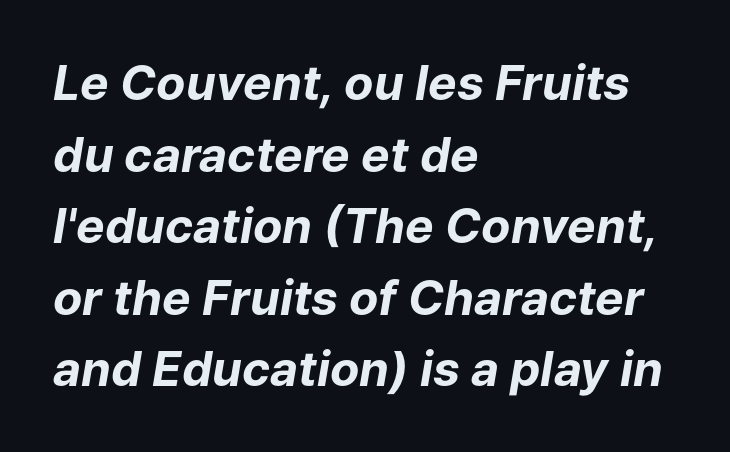
In terms of posture, this sample is oblique. You could call the tracking neutral — neither tight nor loose. A typesetter would call this proportional, since set widths differ per character. These lines stack with their left ends in a neat column. Successive baselines arrive at the customary interval.
